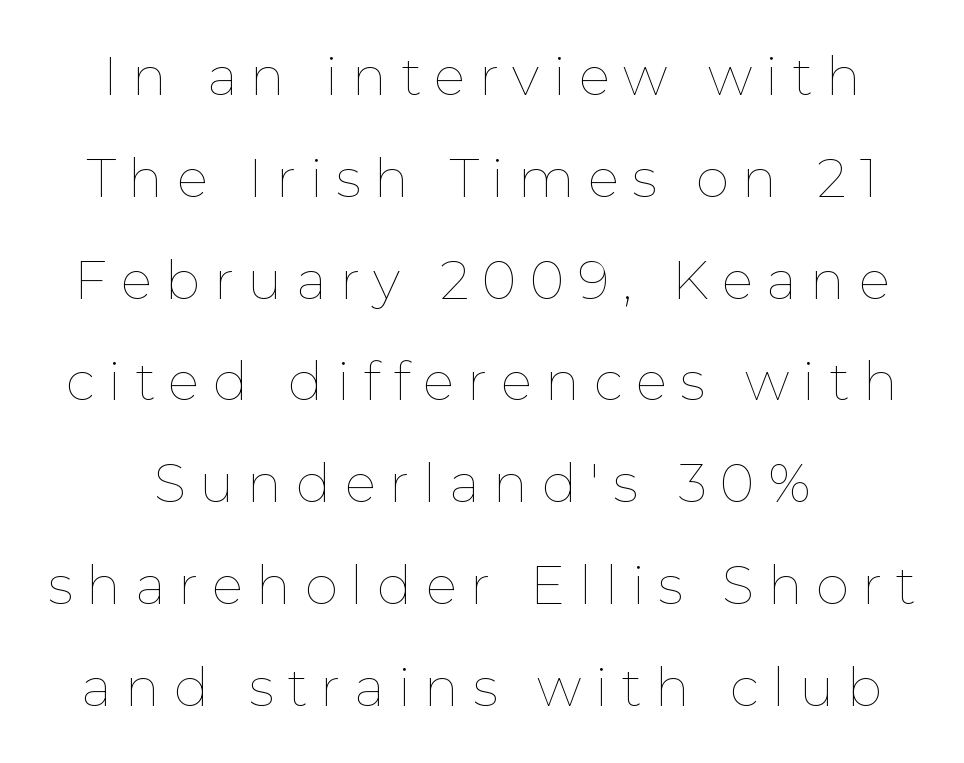
The image shows 53 px thin type, upright; set loose line spacing (1.92x), unusually wide letter spacing (+0.25 em), not underlined; low stroke contrast and a medium x-height.
